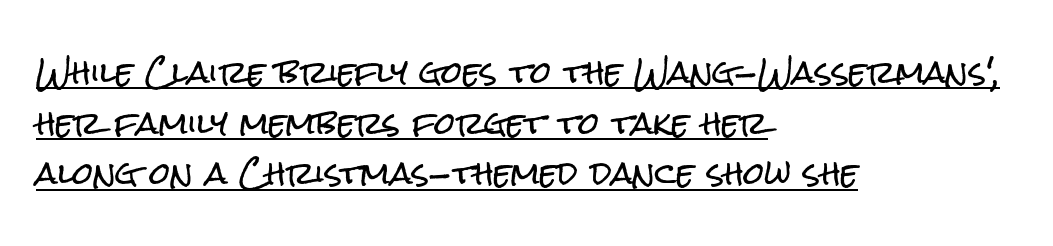
Designer's note — italics off, roman on. The sample's only ornament is a line tracing under the words. Each word holds together tightly as a unit, with standard inter-letter gaps. Each letter's strokes conclude bluntly, with no projecting serifs. The rendering uses natural spacing where letterforms have individual widths. All the whitespace from short lines collects on the right.
